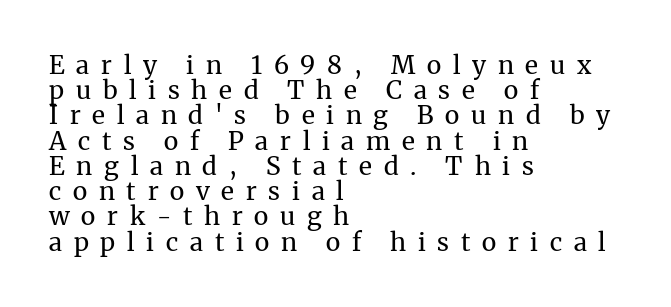
The image shows 25 px text type, upright; set left-aligned, tight line spacing (1.01x), unusually wide letter spacing (+0.47 em), not underlined.
